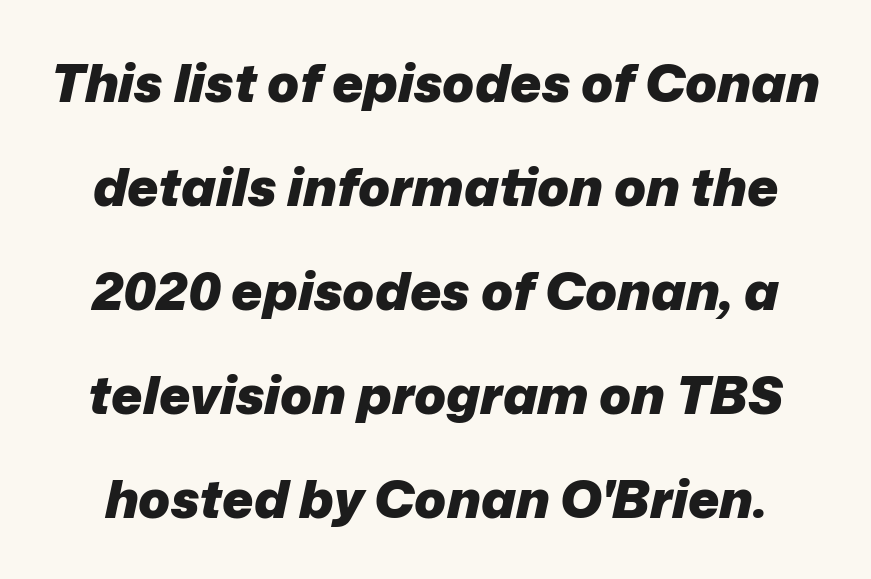
Q: Is the text bold? A: Yes.
Q: Is the text italic (slanted)? A: Yes, it leans right by about 12 degrees.
Q: Is the text underlined? A: No.
Q: Is the spacing between letters normal or unusually wide? A: Normal.
Q: Is the spacing between lines tight, normal or loose? A: Loose.
Q: Width (condensed, normal, or wide)? A: Normal.
Q: Stroke contrast? A: Low.
Q: x-height? A: Medium.
Q: Monospaced? A: No.
